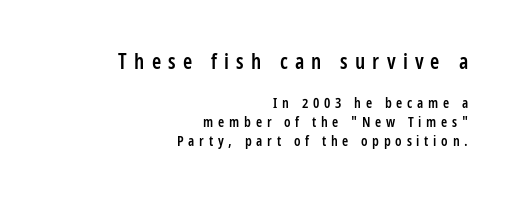
The image shows 21 px text type, upright; set right-aligned, normal line spacing (1.36x), unusually wide letter spacing (+0.34 em), not underlined; the first (top) block is 1.5x larger.
